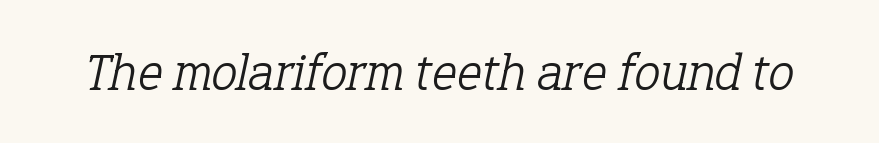
Are there feet on the stems? There are — it's a serif. Proportional: the letters do not fall into vertical columns. Descenders hang freely into open space. Style check: oblique.
